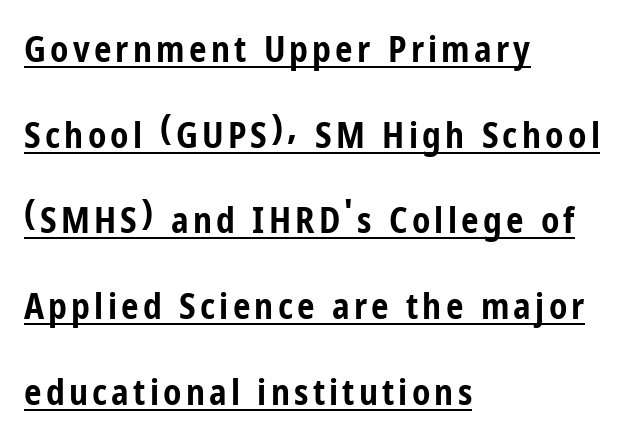
Q: Is the text bold? A: Yes.
Q: Is the text italic (slanted)? A: No, it is upright.
Q: Is the typeface a serif or a sans-serif typeface? A: Sans-serif.
Q: Is the text underlined? A: Yes.
Q: How is the paragraph aligned? A: Left-aligned.
Q: Is the spacing between lines tight, normal or loose? A: Loose.
Q: Width (condensed, normal, or wide)? A: Condensed.
Q: Stroke contrast? A: Low.
Q: x-height? A: Medium.
Q: Monospaced? A: No.
